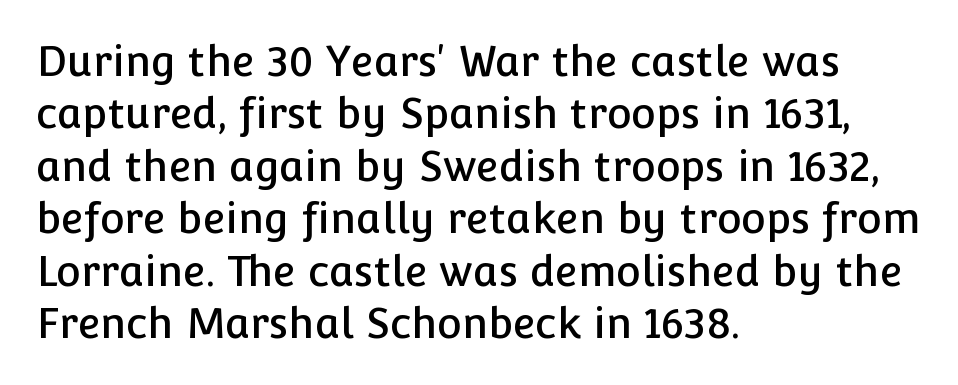
The image shows 42 px sans-serif type, upright; set left-aligned, normal line spacing (1.25x), normal letter spacing, not underlined; low stroke contrast and a medium x-height.
